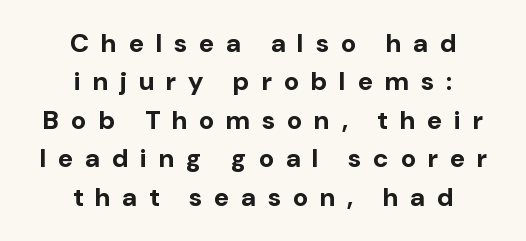
{"italic": "no", "bold": "yes", "underline": "no", "align": "center", "line_spacing": "normal", "line_spacing_ratio": 1.48, "letter_spacing": "wide", "letter_spacing_em": 0.47, "glyph_px": 26}
